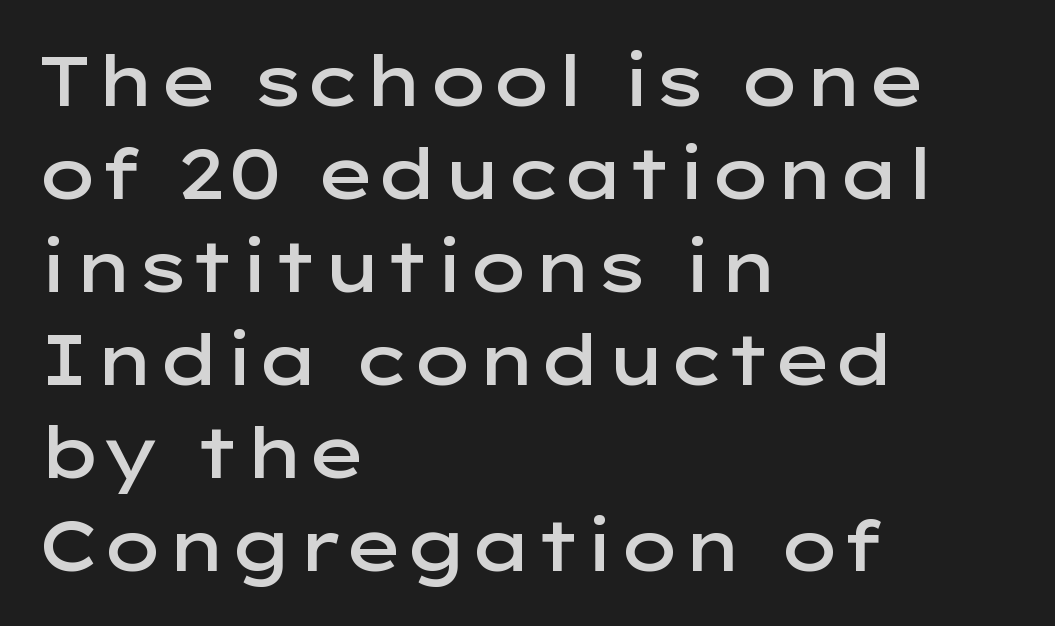
These lines carry some extra weight — a demibold, not a full bold. Caption: standard tracking, unaltered. Posture: upright roman. You can tell from the bare stems that sans-serif type was used. The rendering uses natural spacing where letterforms have individual widths.
